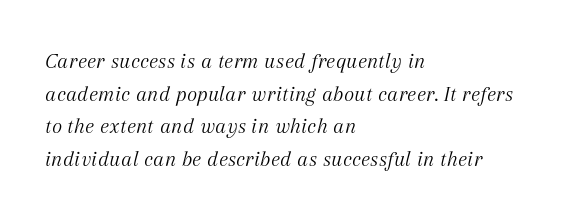
A typesetter would call this zero additional tracking. Caption: face not bold, strokes unweighted. Tall strokes in this sample are angled rather than plumb. The strip under each line holds only bare page. If you measured baseline to baseline, you'd find a middling distance.
